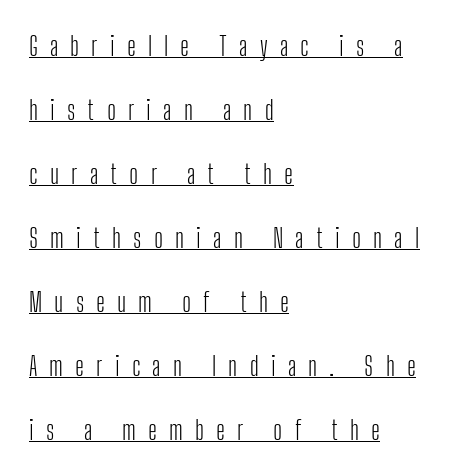
The font's upright variant was chosen for this text. The typeface has the unassuming heft of standard copy or less. Where is the straight margin? On the left. What stands out about the letter spacing? Its width — letters are far apart. The passage shown stacks its lines with a broad gap.
